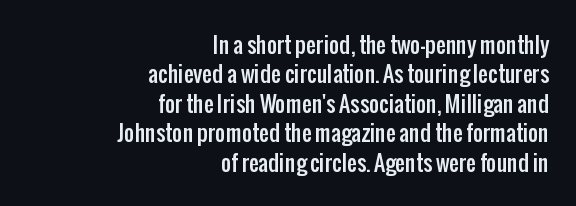
Casual observation: everything's shoved over to the right. Vertically, the passage feels balanced, rows spaced as you'd expect. Anything drawn beneath the words? Only blank space. The gaps between neighbouring characters are ordinary and unremarkable. This is roman type, the default non-slanted kind.
